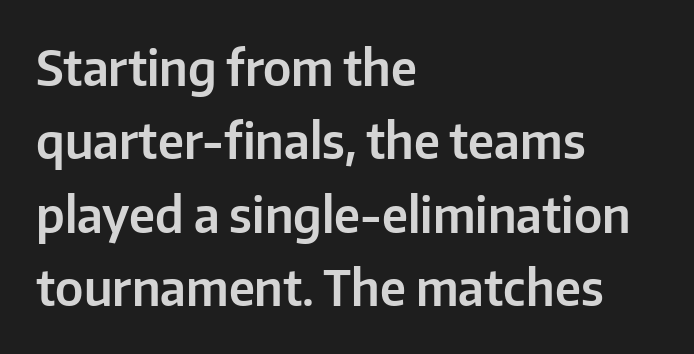
{"serif": "no", "italic": "no", "width": "normal", "stroke_contrast": "low", "x_height": "medium", "monospaced": "no", "underline": "no", "align": "left", "line_spacing": "normal", "line_spacing_ratio": 1.53, "letter_spacing": "normal", "letter_spacing_em": 0.0, "glyph_px": 48}
